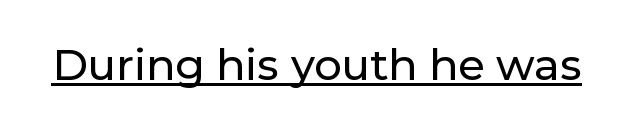
The image shows 43 px sans-serif type, upright; set normal letter spacing, underlined; low stroke contrast and a medium x-height.
